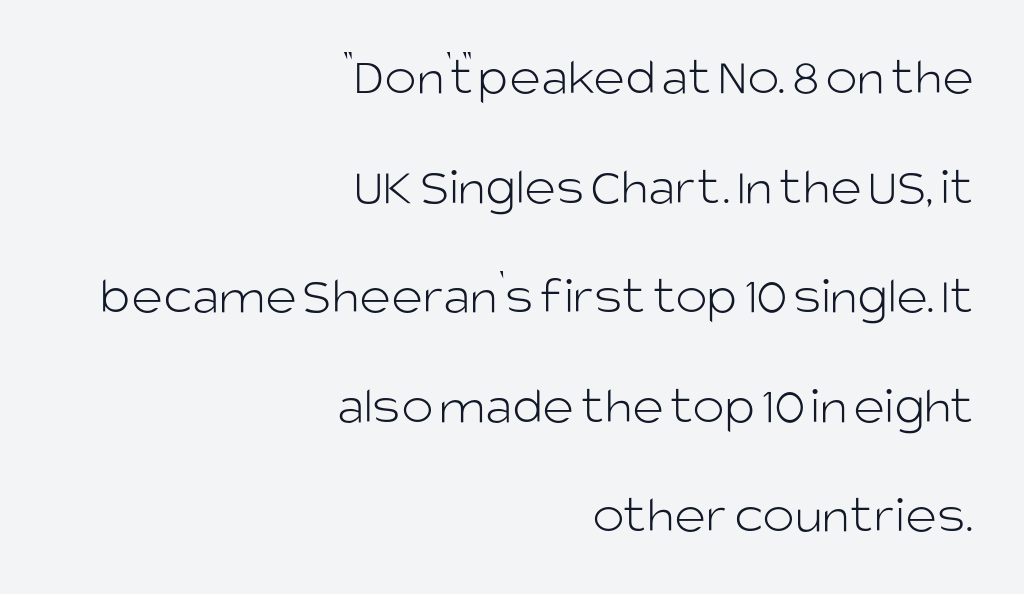
{"serif": "no", "italic": "no", "bold": "no", "weight": "light", "width": "normal", "stroke_contrast": "low", "x_height": "large", "monospaced": "no", "underline": "no", "align": "right", "line_spacing": "loose", "line_spacing_ratio": 2.03, "letter_spacing": "normal", "letter_spacing_em": 0.0, "glyph_px": 54}
